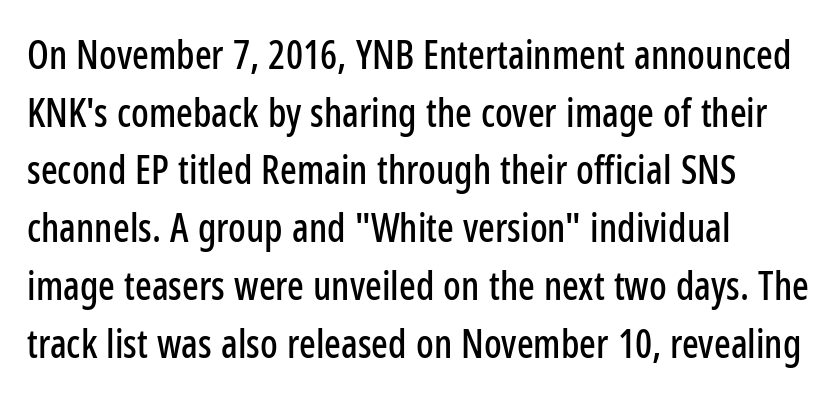
Nope, no serifs anywhere on these letters. The passage shown is typed in a proportional face where columns would drift. The ragged edge is on the right, which tells us the setting is flush left. Posture: straight, roman, zero tilt.
